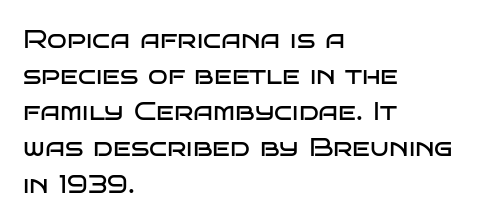
{"italic": "no", "bold": "no", "underline": "no", "align": "left", "line_spacing": "normal", "line_spacing_ratio": 1.39, "letter_spacing": "normal", "letter_spacing_em": 0.0, "glyph_px": 26}
